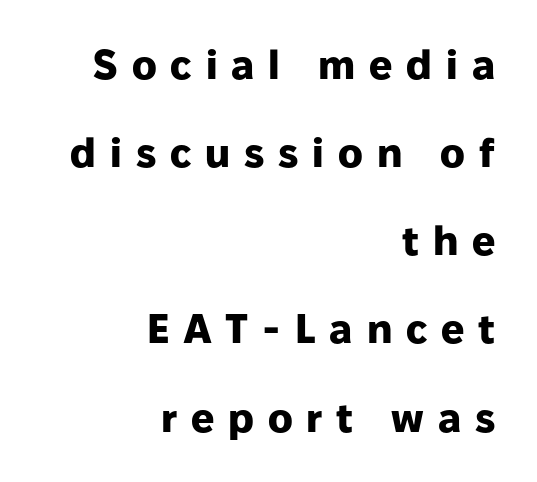
The image shows 41 px heavy sans-serif type, upright; set right-aligned, loose line spacing (2.15x), unusually wide letter spacing (+0.34 em), not underlined; low stroke contrast and a medium x-height.
